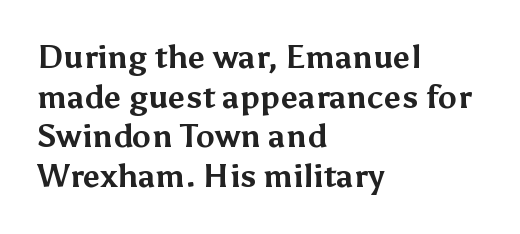
The image shows 32 px bold sans-serif type, upright; set left-aligned, line spacing 1.24x, normal letter spacing, not underlined; medium stroke contrast and a medium x-height.
